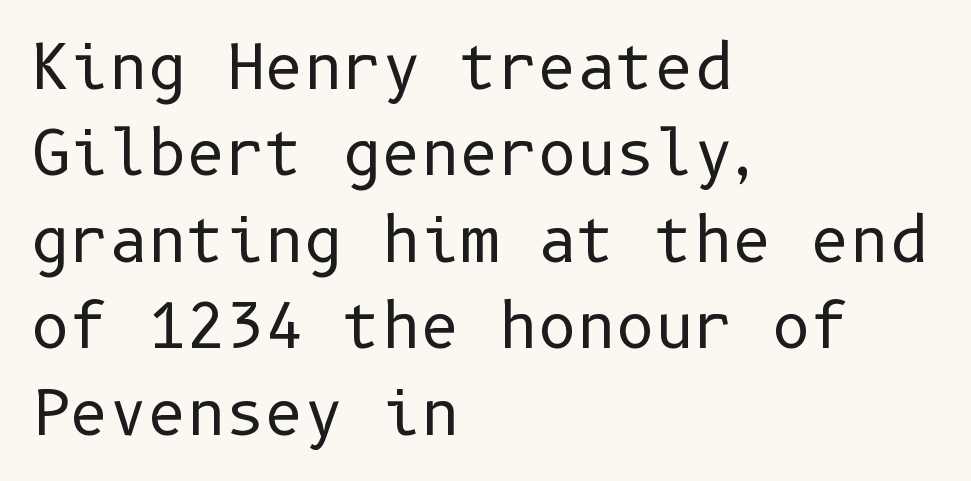
{"serif": "no", "italic": "no", "bold": "no", "weight": "regular", "width": "normal", "stroke_contrast": "low", "x_height": "medium", "underline": "no", "align": "left", "line_spacing": "normal", "line_spacing_ratio": 1.44, "letter_spacing": "normal", "letter_spacing_em": 0.0, "glyph_px": 60}
